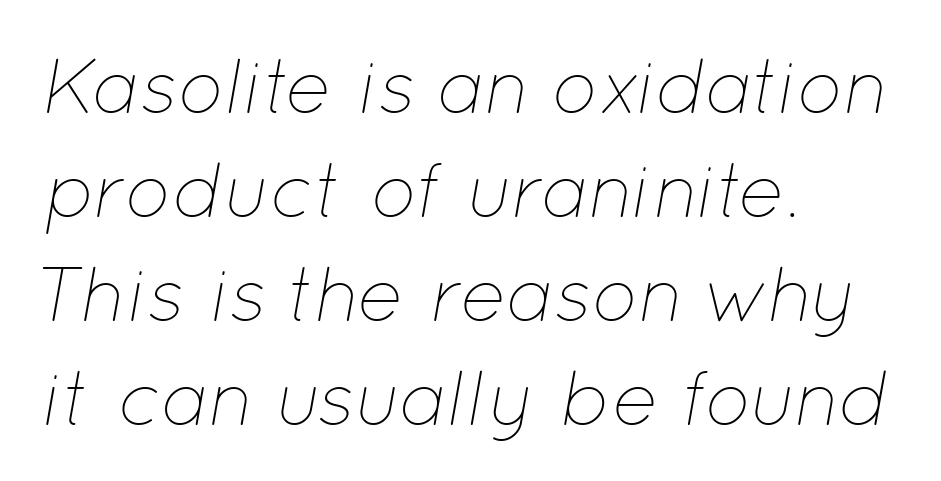
Q: Is the text bold? A: No.
Q: Is the text italic (slanted)? A: Yes, it leans right by about 12 degrees.
Q: Is the text underlined? A: No.
Q: How is the paragraph aligned? A: Left-aligned.
Q: Is the spacing between letters normal or unusually wide? A: Normal.
Q: Is the spacing between lines tight, normal or loose? A: Normal.
Q: Width (condensed, normal, or wide)? A: Normal.
Q: Stroke contrast? A: Low.
Q: x-height? A: Medium.
Q: Monospaced? A: No.
